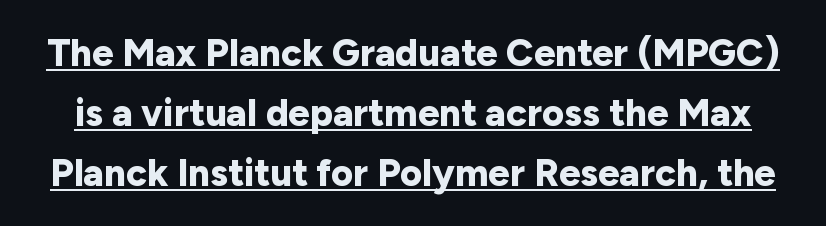
{"serif": "no", "italic": "no", "bold": "yes", "weight": "bold", "width": "normal", "stroke_contrast": "low", "x_height": "medium", "monospaced": "no", "underline": "yes", "line_spacing": "normal", "line_spacing_ratio": 1.58, "letter_spacing": "normal", "letter_spacing_em": 0.0, "glyph_px": 38}
